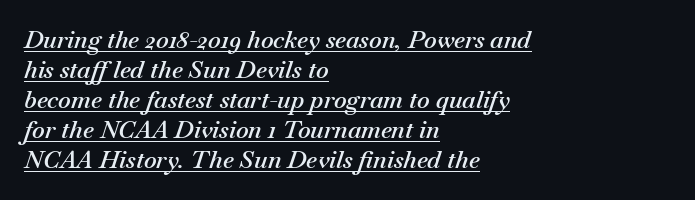
The passage shown leans; its letterforms are oblique. The compositor pushed each line to the left boundary. Quick note: underline on. Words appear dense and cohesive because spacing is normal.
